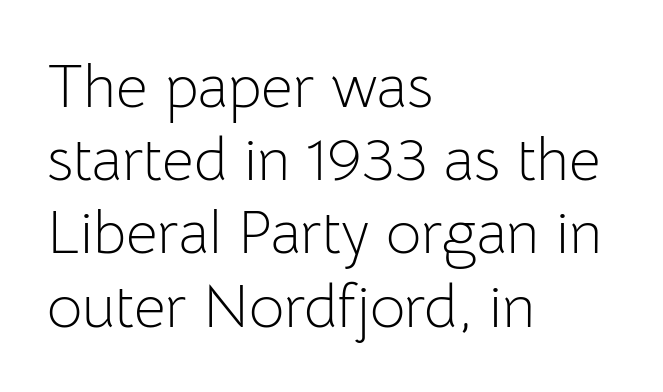
{"serif": "no", "italic": "no", "bold": "no", "weight": "light", "width": "normal", "stroke_contrast": "low", "x_height": "medium", "monospaced": "no", "underline": "no", "align": "left", "line_spacing_ratio": 1.2, "letter_spacing": "normal", "letter_spacing_em": 0.0, "glyph_px": 61}
